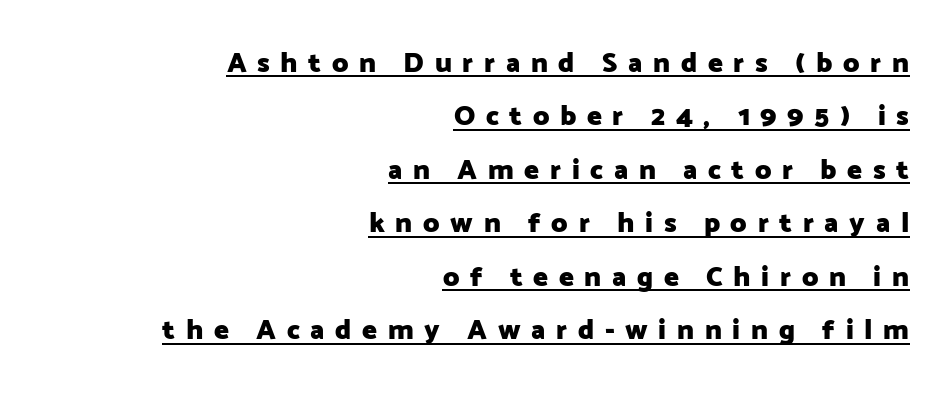
The image shows 28 px heavy sans-serif type, upright; set right-aligned, loose line spacing (1.91x), unusually wide letter spacing (+0.38 em), underlined; low stroke contrast and a medium x-height.
